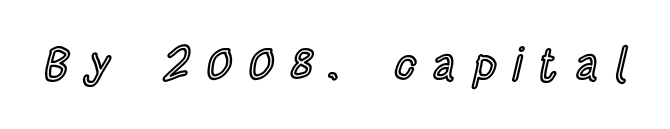
Q: Is the text italic (slanted)? A: Yes.
Q: Is the text underlined? A: No.
Q: Is the spacing between letters normal or unusually wide? A: Unusually wide.
Q: Width (condensed, normal, or wide)? A: Condensed.
Q: x-height? A: Large.
Q: Monospaced? A: No.
